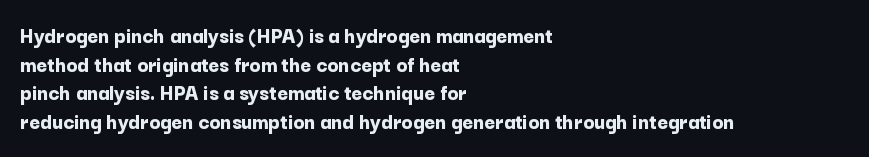
{"italic": "no", "bold": "yes", "underline": "no", "align": "left", "line_spacing": "normal", "line_spacing_ratio": 1.25, "letter_spacing": "normal", "letter_spacing_em": 0.0, "glyph_px": 23}
